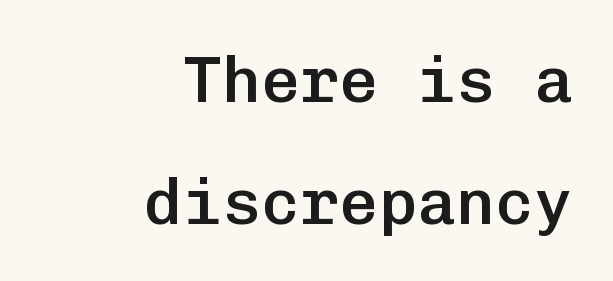
The image shows 65 px semibold sans-serif type, upright, monospaced; set right-aligned, line spacing 1.87x, normal letter spacing, not underlined; low stroke contrast and a medium x-height.
